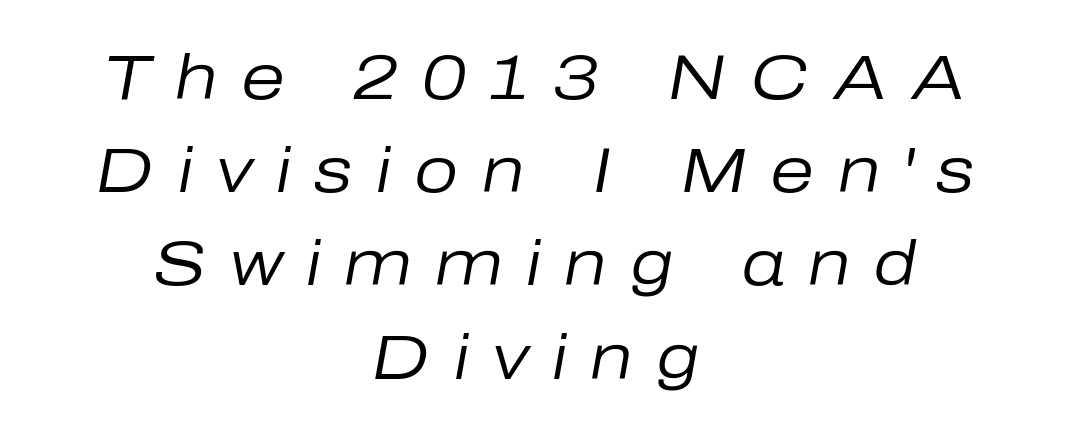
{"italic": "yes", "lean": "right", "slant_degrees": 10, "bold": "no", "weight": "regular", "width": "normal", "stroke_contrast": "low", "x_height": "medium", "monospaced": "no", "underline": "no", "align": "center", "line_spacing": "normal", "line_spacing_ratio": 1.48, "letter_spacing": "wide", "letter_spacing_em": 0.37, "glyph_px": 63}
